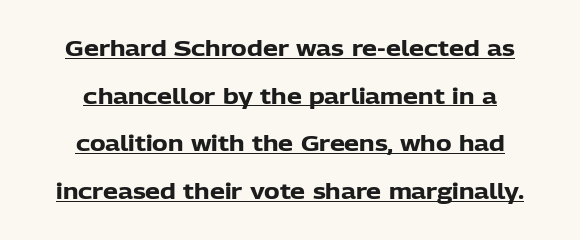
The image shows 21 px bold type, upright; set centered, loose line spacing (2.27x), normal letter spacing, underlined.
